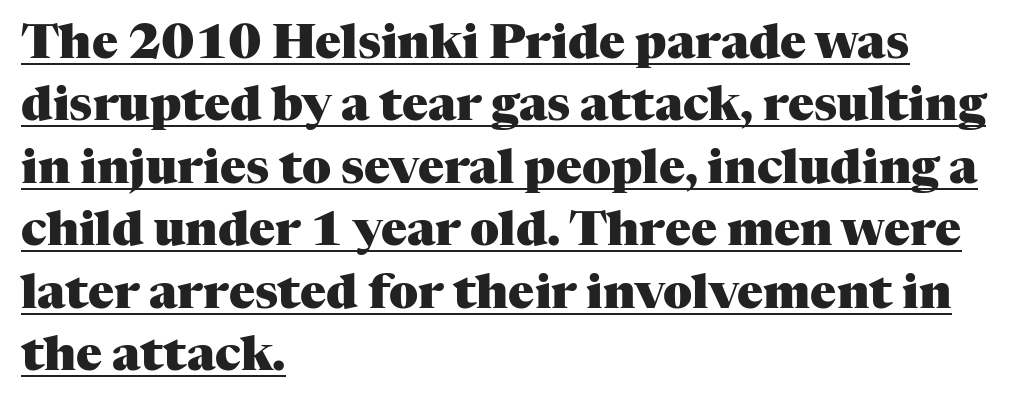
The image shows 48 px heavy serif type, upright; set left-aligned, normal line spacing (1.3x), normal letter spacing, underlined; medium stroke contrast and a medium x-height.
